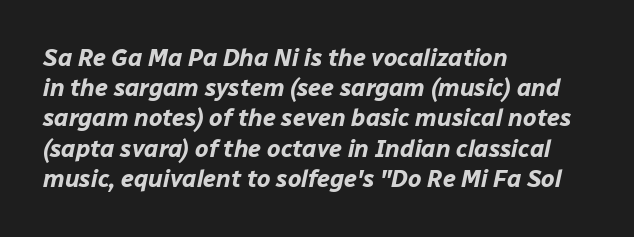
{"italic": "yes", "lean": "right", "slant_degrees": 12, "bold": "yes", "underline": "no", "align": "left", "line_spacing": "normal", "line_spacing_ratio": 1.26, "letter_spacing": "normal", "letter_spacing_em": 0.0, "glyph_px": 24}
